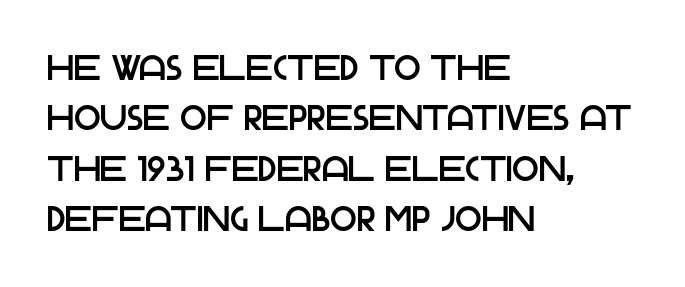
The image shows 35 px sans-serif type, upright; set left-aligned, normal line spacing (1.44x), normal letter spacing, not underlined; low stroke contrast and a large x-height.
